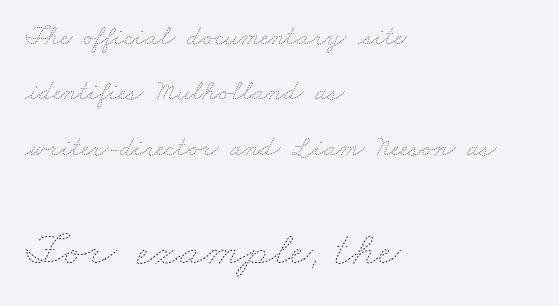
Spacing between characters is what you'd get straight out of the box. Words float on clear page, feet unadorned. Vertically, the passage feels expansive, rows floating well apart. Here the designer chose a conventional face with non-uniform glyph widths. Which margin do the lines hug? The left one — the right edge is uneven.
